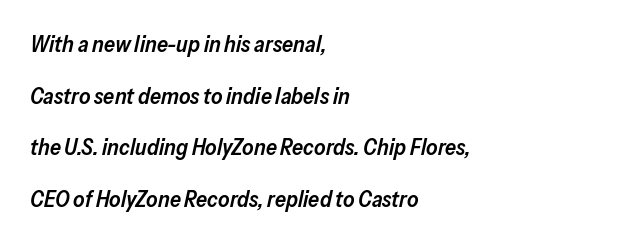
The image shows 22 px text type, italic (leaning right); set left-aligned, loose line spacing (2.35x), normal letter spacing, not underlined.
